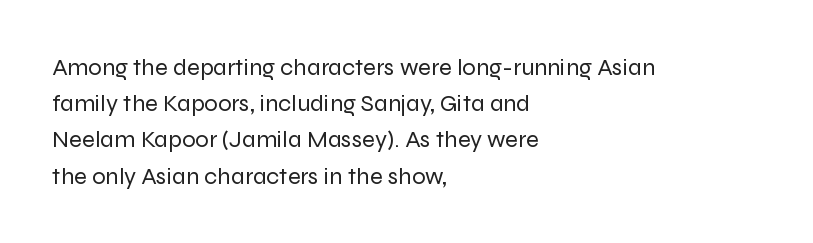
{"italic": "no", "bold": "no", "underline": "no", "align": "left", "line_spacing": "normal", "line_spacing_ratio": 1.51, "letter_spacing": "normal", "letter_spacing_em": 0.0, "glyph_px": 24}
